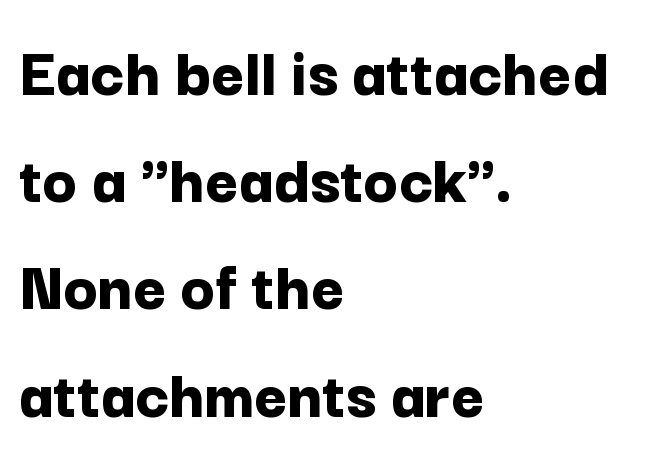
{"serif": "no", "italic": "no", "bold": "yes", "weight": "bold", "width": "normal", "stroke_contrast": "low", "x_height": "medium", "monospaced": "no", "underline": "no", "align": "left", "line_spacing": "normal", "line_spacing_ratio": 1.51, "letter_spacing": "normal", "letter_spacing_em": 0.0, "glyph_px": 71}
